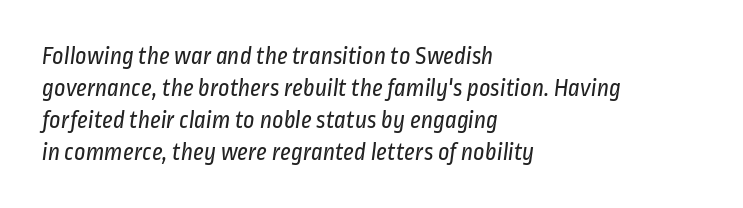
{"bold": "no", "underline": "no", "align": "left", "line_spacing": "normal", "line_spacing_ratio": 1.28, "letter_spacing": "normal", "letter_spacing_em": 0.0, "glyph_px": 25}
